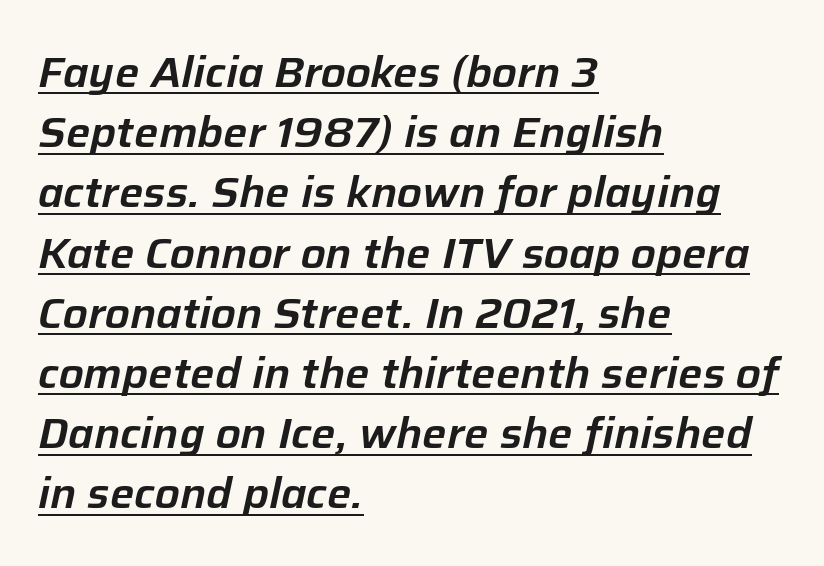
The image shows 43 px text type, italic (leaning right); set left-aligned, normal line spacing (1.4x), normal letter spacing, underlined; low stroke contrast and a medium x-height.
